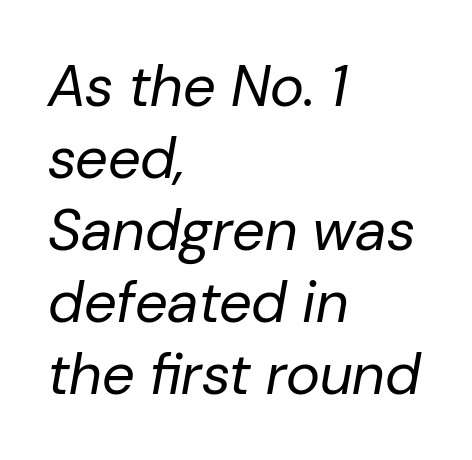
{"italic": "yes", "lean": "right", "slant_degrees": 10, "bold": "no", "weight": "regular", "width": "normal", "stroke_contrast": "low", "x_height": "medium", "monospaced": "no", "underline": "no", "align": "left", "line_spacing_ratio": 1.24, "letter_spacing": "normal", "letter_spacing_em": 0.0, "glyph_px": 58}
